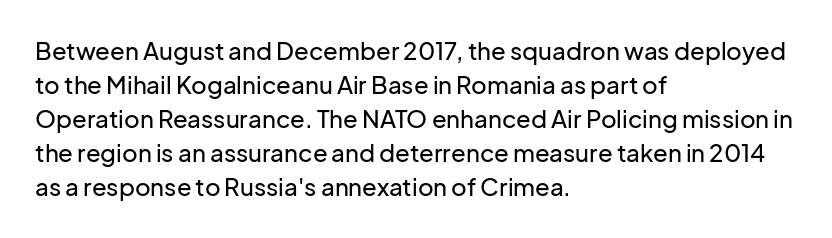
Q: Is the text italic (slanted)? A: No, it is upright.
Q: Is the text underlined? A: No.
Q: How is the paragraph aligned? A: Left-aligned.
Q: Is the spacing between letters normal or unusually wide? A: Normal.
Q: Is the spacing between lines tight, normal or loose? A: Normal.
